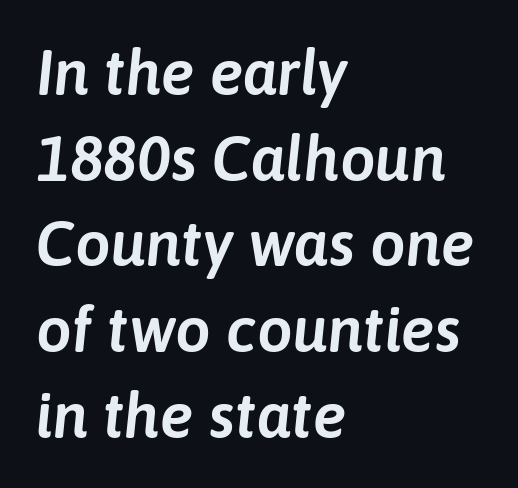
{"italic": "yes", "lean": "right", "slant_degrees": 6, "width": "normal", "stroke_contrast": "low", "x_height": "medium", "monospaced": "no", "underline": "no", "align": "left", "line_spacing": "normal", "line_spacing_ratio": 1.36, "letter_spacing": "normal", "letter_spacing_em": 0.0, "glyph_px": 63}
